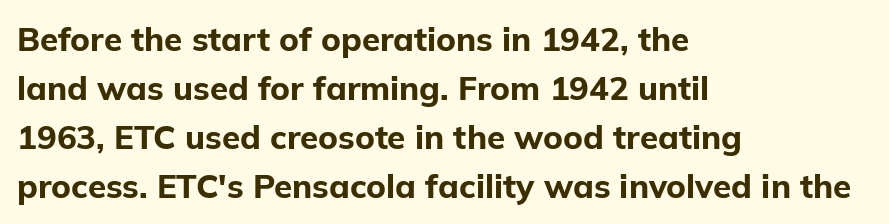
{"serif": "no", "italic": "no", "bold": "yes", "weight": "bold", "width": "normal", "stroke_contrast": "low", "x_height": "medium", "monospaced": "no", "underline": "no", "align": "left", "line_spacing": "normal", "line_spacing_ratio": 1.48, "letter_spacing": "normal", "letter_spacing_em": 0.0, "glyph_px": 33}
